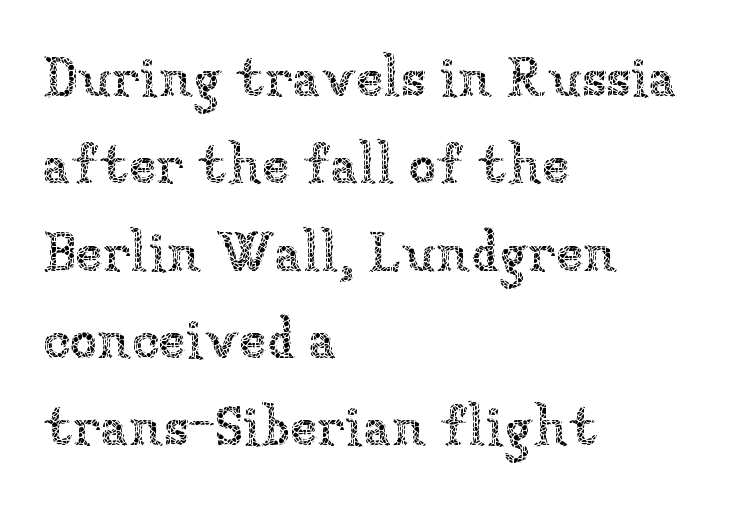
Rendered with straight, roman letterforms. The leading is moderate, giving the passage an even texture. Type without underlining. Does the copy run flush right? No — it runs flush left. Each stroke keeps to a modest, everyday thickness or less. How are the letters spaced? Ordinarily, with no added tracking.
